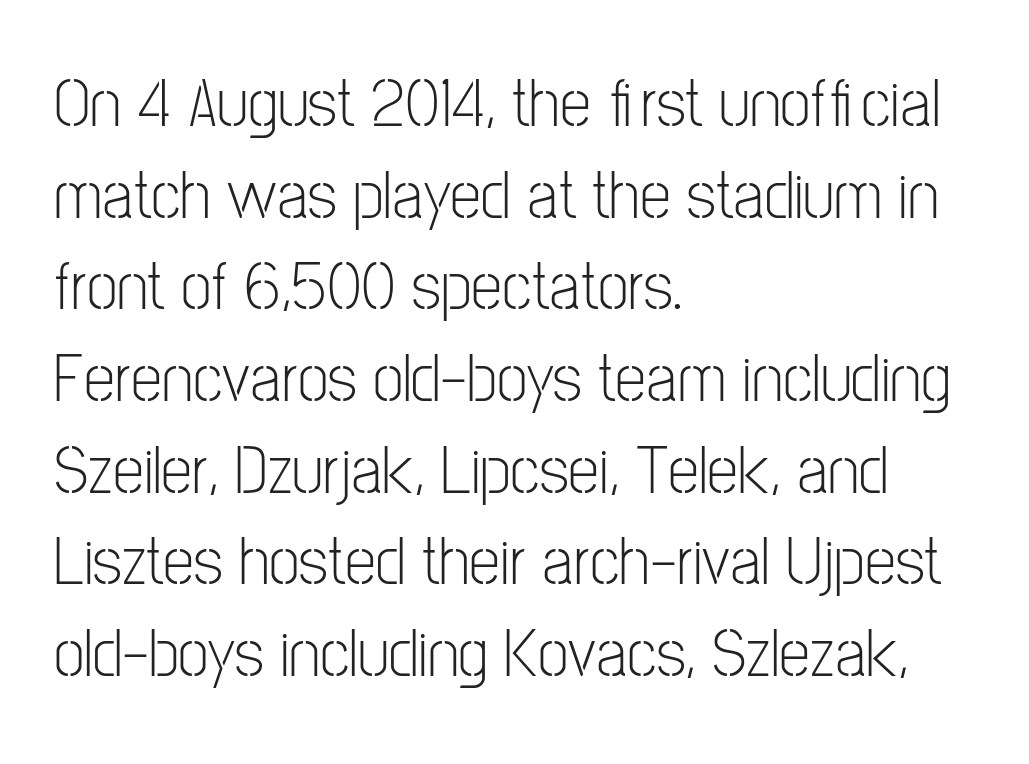
The image shows 70 px light, condensed sans-serif type, upright; set left-aligned, normal line spacing (1.31x), normal letter spacing, not underlined; low stroke contrast and a medium x-height.
